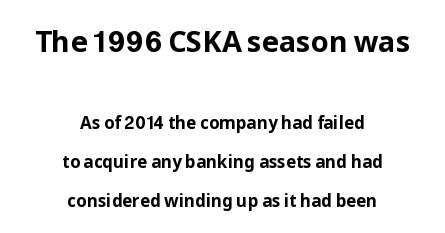
A centered setting, common on invitations and titles, is used for this passage. The area under the type is left untouched. To sum up the face: it is a sans, with no serifs. Rendered with straight, roman letterforms. This sample has the flowing, uneven cadence of proportional lettering. Which chunk is bigger? The first one — the top block dwarfs the bottom.
